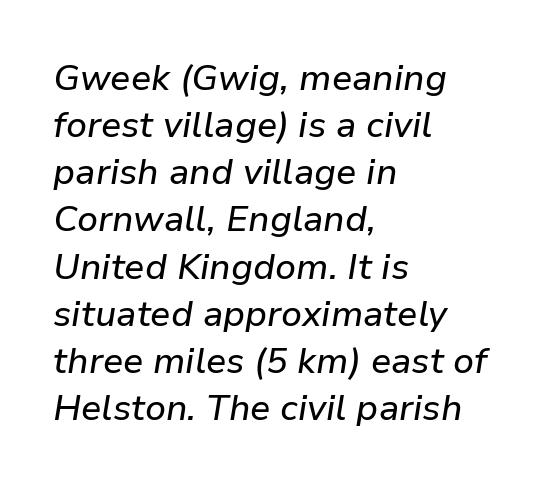
{"italic": "yes", "lean": "right", "slant_degrees": 9, "width": "normal", "stroke_contrast": "low", "x_height": "medium", "monospaced": "no", "underline": "no", "align": "left", "line_spacing": "normal", "line_spacing_ratio": 1.31, "letter_spacing": "normal", "letter_spacing_em": 0.0, "glyph_px": 36}
